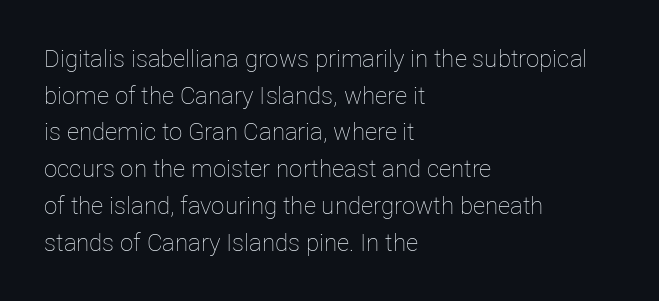
{"italic": "no", "bold": "no", "underline": "no", "align": "left", "line_spacing": "normal", "line_spacing_ratio": 1.53, "letter_spacing": "normal", "letter_spacing_em": 0.0, "glyph_px": 24}
